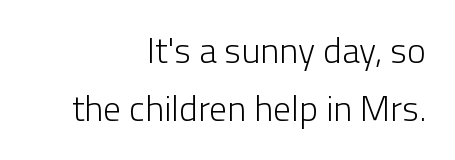
The image shows 36 px light sans-serif type, upright; set right-aligned, normal line spacing (1.62x), normal letter spacing, not underlined; low stroke contrast and a medium x-height.
